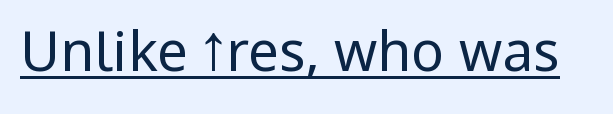
The image shows 55 px regular-weight, condensed sans-serif type, upright; set normal letter spacing, underlined; low stroke contrast.
